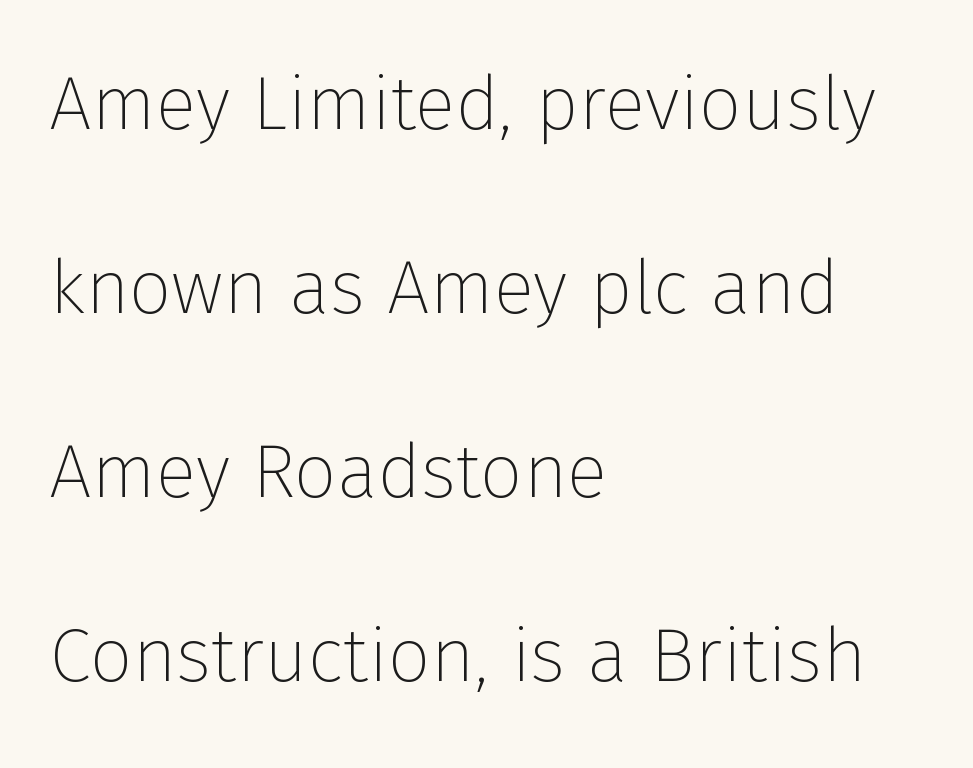
The image shows 76 px thin sans-serif type, upright; set left-aligned, loose line spacing (2.42x), normal letter spacing, not underlined; low stroke contrast and a medium x-height.
